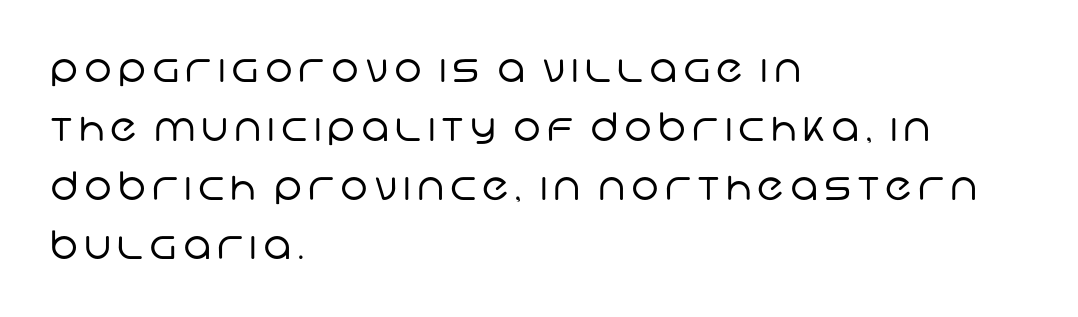
The image shows 39 px regular-weight sans-serif type; set left-aligned, normal line spacing (1.51x), not underlined; low stroke contrast and a large x-height.
